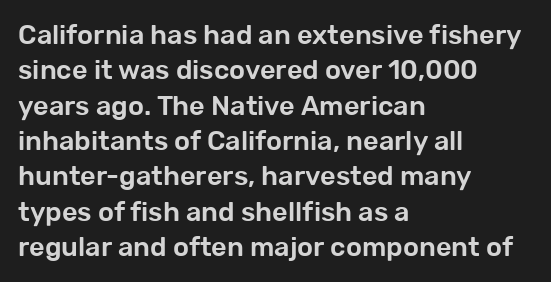
Q: Is the text italic (slanted)? A: No, it is upright.
Q: Is the text underlined? A: No.
Q: How is the paragraph aligned? A: Left-aligned.
Q: Is the spacing between letters normal or unusually wide? A: Normal.
Q: Is the spacing between lines tight, normal or loose? A: Normal.
